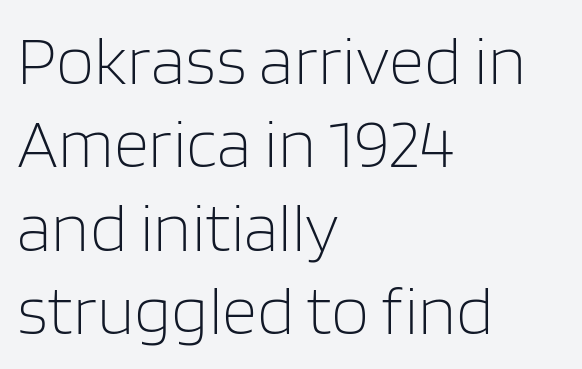
The gap between lines stays unmarked. Which margin do the lines hug? The left one — the right edge is uneven. The passage shown has conventional tracking throughout. This rendering employs a face without finishing strokes, i.e., a sans-serif. The letters stand upright; this is a roman face.
